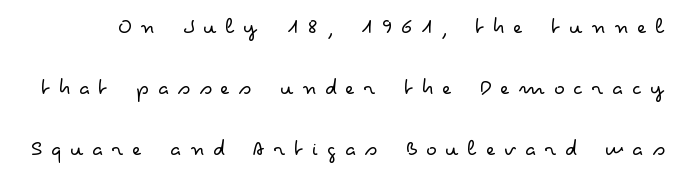
The image shows 25 px text type, upright; set loose line spacing (2.45x), unusually wide letter spacing (+0.33 em), not underlined.
